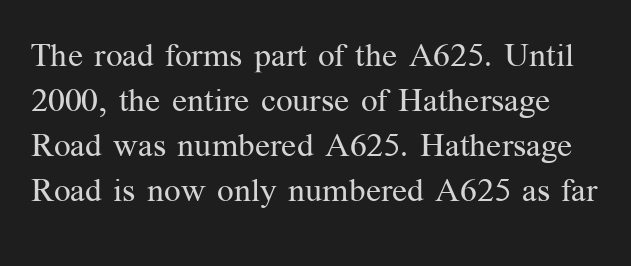
Q: Is the text bold? A: No.
Q: Is the text italic (slanted)? A: No, it is upright.
Q: Is the typeface a serif or a sans-serif typeface? A: Serif.
Q: Is the text underlined? A: No.
Q: Is the spacing between letters normal or unusually wide? A: Normal.
Q: Is the spacing between lines tight, normal or loose? A: Normal.
Q: Width (condensed, normal, or wide)? A: Normal.
Q: Stroke contrast? A: Medium.
Q: x-height? A: Medium.
Q: Monospaced? A: No.
